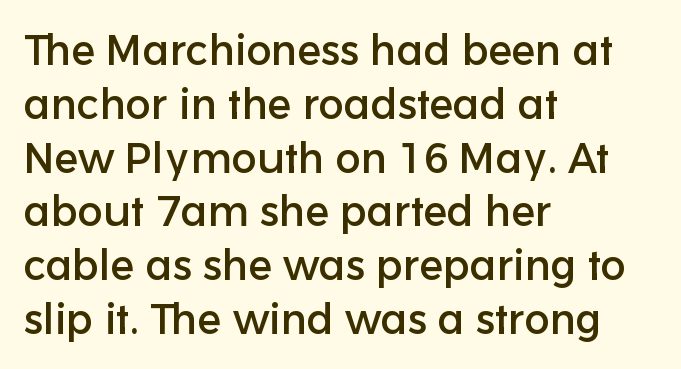
The image shows 42 px sans-serif type, upright; set left-aligned, normal line spacing (1.28x), normal letter spacing, not underlined; low stroke contrast and a medium x-height.
